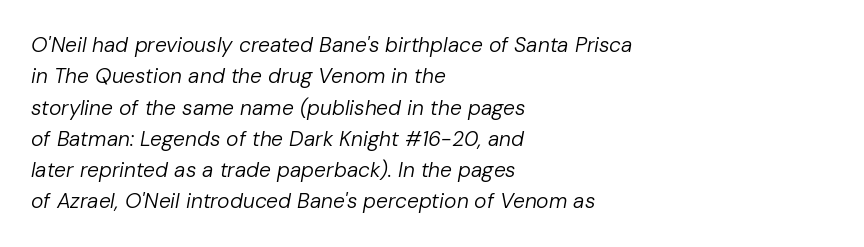
Q: Is the text bold? A: No.
Q: Is the text italic (slanted)? A: Yes, it leans right by about 10 degrees.
Q: Is the text underlined? A: No.
Q: How is the paragraph aligned? A: Left-aligned.
Q: Is the spacing between letters normal or unusually wide? A: Normal.
Q: Is the spacing between lines tight, normal or loose? A: Normal.
